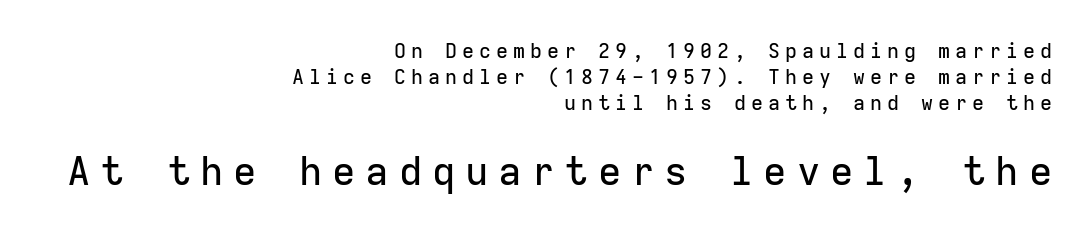
The image shows 39 px sans-serif type, upright, monospaced; set right-aligned, normal line spacing (1.29x), unusually wide letter spacing (+0.25 em), not underlined; the second (bottom) block is 1.95x larger; low stroke contrast and a medium x-height.
